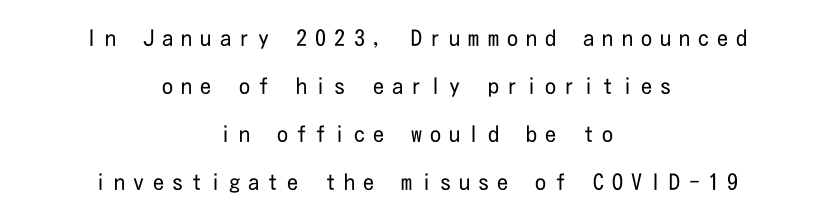
{"italic": "no", "bold": "no", "underline": "no", "align": "center", "line_spacing": "loose", "line_spacing_ratio": 2.18, "letter_spacing": "wide", "letter_spacing_em": 0.37, "glyph_px": 22}
